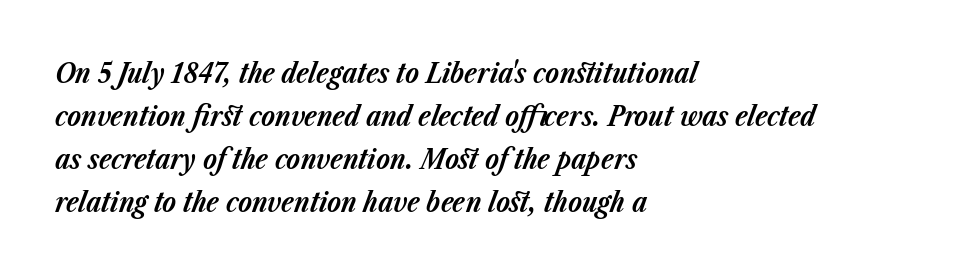
Inter-character spacing is left at the font's built-in metrics. One-word summary of the alignment: left. Just letters on the line, the space beneath them empty. You could not count columns in this text — the font is proportionally spaced. These words are printed bold, with thick strokes throughout. Summary of vertical rhythm: regular, with standard interline spacing.
